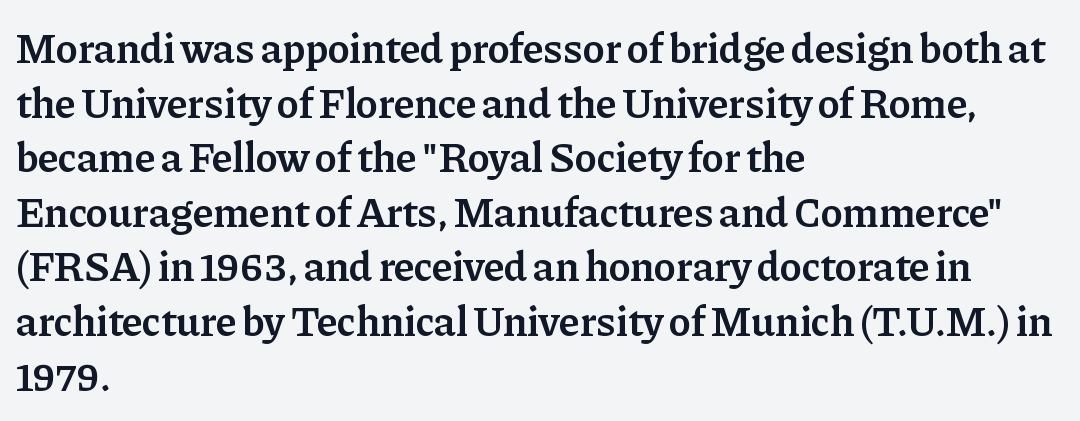
Q: Is the text bold? A: Semi-bold.
Q: Is the text italic (slanted)? A: No, it is upright.
Q: Is the typeface a serif or a sans-serif typeface? A: Serif.
Q: Is the text underlined? A: No.
Q: How is the paragraph aligned? A: Left-aligned.
Q: Is the spacing between letters normal or unusually wide? A: Normal.
Q: Is the spacing between lines tight, normal or loose? A: Normal.
Q: Width (condensed, normal, or wide)? A: Normal.
Q: Stroke contrast? A: Low.
Q: x-height? A: Medium.
Q: Monospaced? A: No.
